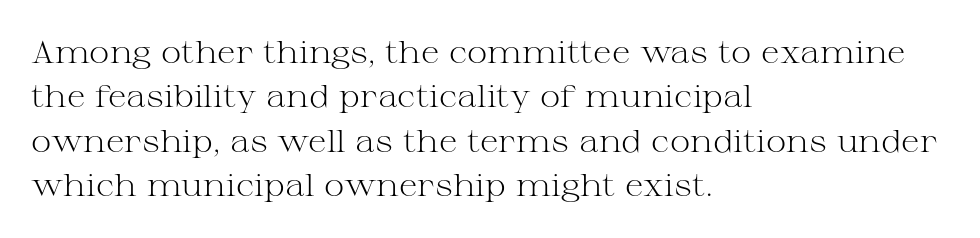
The image shows 31 px light, wide serif type, upright; set left-aligned, normal line spacing (1.43x), normal letter spacing, not underlined; medium stroke contrast and a medium x-height.
